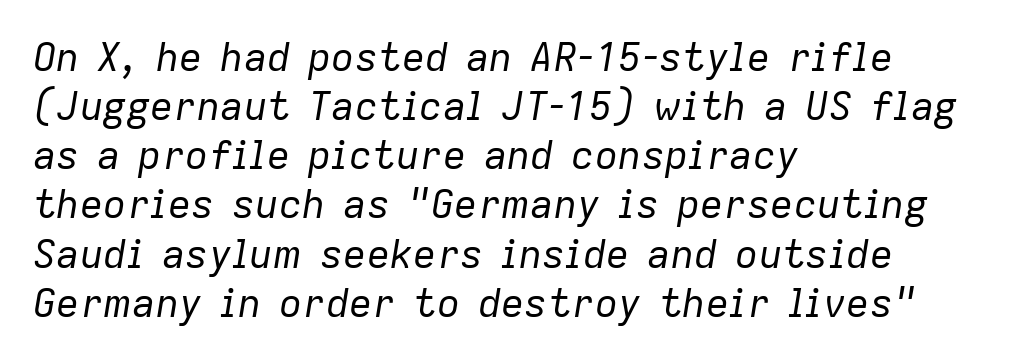
Horizontally, the lines are justified to the leading edge only. Note the varied advance widths — an 'i' is clearly narrower than an 'm'. Observe the ordinary spacing: letters are neighbours, not strangers. The glyphs look as if they've been sheared to an angle.
